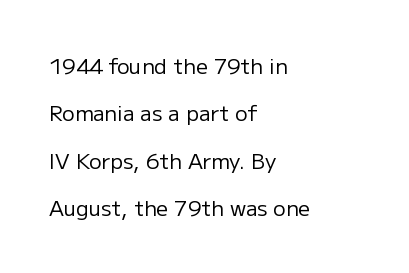
Q: Is the text bold? A: No.
Q: Is the text italic (slanted)? A: No, it is upright.
Q: Is the text underlined? A: No.
Q: How is the paragraph aligned? A: Left-aligned.
Q: Is the spacing between letters normal or unusually wide? A: Normal.
Q: Is the spacing between lines tight, normal or loose? A: Loose.
